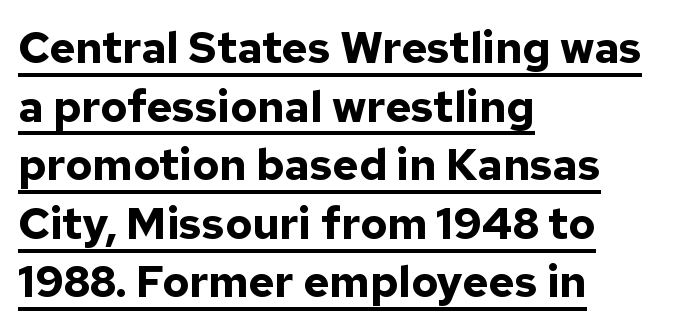
Note the varied advance widths — an 'i' is clearly narrower than an 'm'. Posture: vertical. The text was rendered using a sans face with plain stroke endings. These lines are set flush left with a ragged right edge. The words here are underlined.
